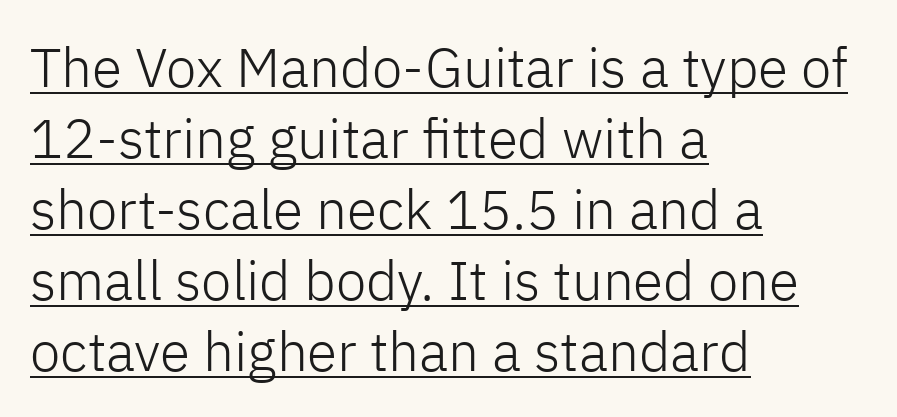
The image shows 55 px light sans-serif type, upright; set left-aligned, normal line spacing (1.29x), normal letter spacing, underlined; low stroke contrast and a medium x-height.
